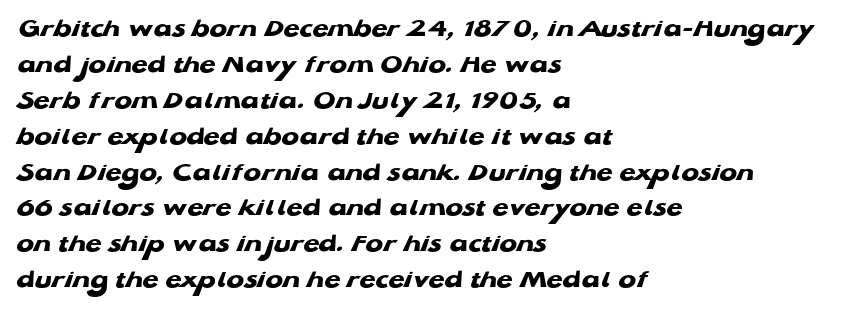
A dark, heavy texture on the line: the type is bold. One glance says typical: line gaps are just what's usual. The space directly below the letters is spotless. Line beginnings align vertically; line endings do not.
